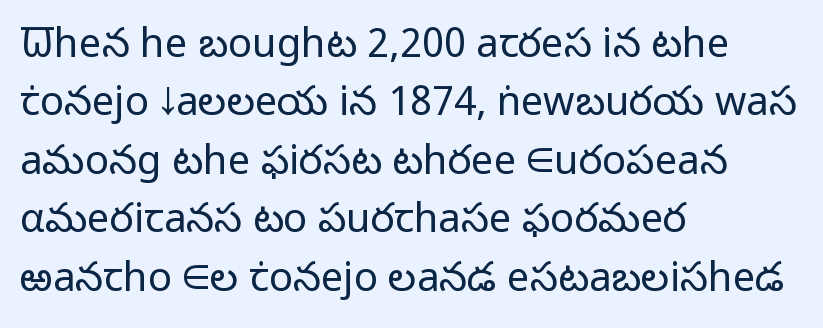
Every character sits straight up, as roman type does. The face used here is proportionally spaced, like ordinary book or web type. Weight class: somewhere from thin through regular. Does the leading feel generous? No, just average.
